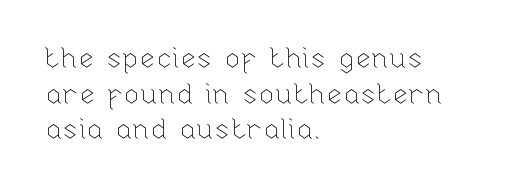
Think of a printed novel: that variable character pitch is what you see here. Caption: face not bold, strokes unweighted. Descender tails drop into unmarked territory. The passage shown has conventional tracking throughout. All the whitespace from short lines collects on the right. Italic: no, the glyphs are upright roman.
